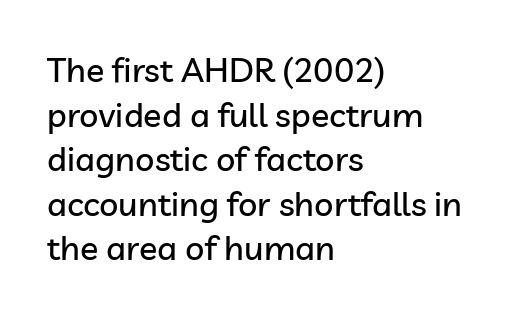
{"serif": "no", "italic": "no", "width": "normal", "stroke_contrast": "low", "x_height": "medium", "monospaced": "no", "underline": "no", "align": "left", "line_spacing": "normal", "line_spacing_ratio": 1.31, "letter_spacing": "normal", "letter_spacing_em": 0.0, "glyph_px": 34}
